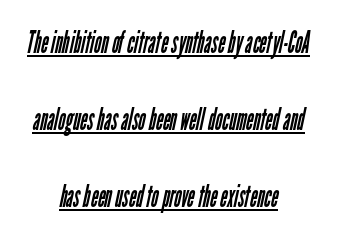
Q: Is the text bold? A: No.
Q: Is the typeface a serif or a sans-serif typeface? A: Sans-serif.
Q: Is the text underlined? A: Yes.
Q: How is the paragraph aligned? A: Centered.
Q: Is the spacing between letters normal or unusually wide? A: Normal.
Q: Is the spacing between lines tight, normal or loose? A: Loose.
Q: Width (condensed, normal, or wide)? A: Condensed.
Q: Stroke contrast? A: Low.
Q: x-height? A: Medium.
Q: Monospaced? A: No.
